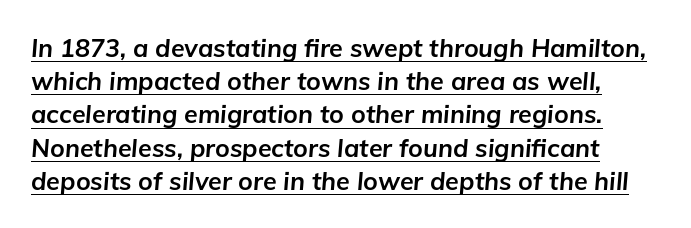
Q: Is the text bold? A: Yes.
Q: Is the text italic (slanted)? A: Yes, it leans right by about 5 degrees.
Q: Is the text underlined? A: Yes.
Q: Is the spacing between letters normal or unusually wide? A: Normal.
Q: Is the spacing between lines tight, normal or loose? A: Normal.
